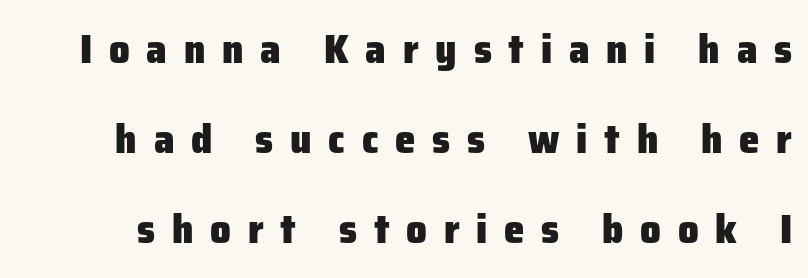
Look at the bottom of the vertical strokes: they stop flat, with no serifs. The letterforms stand isolated, each surrounded by extra space. Reading down the column, the eye jumps a long way to each next line. It's the straight-up-and-down kind of type. Varying glyph widths throughout — classic text-font behaviour. Unmarked baselines from the first word to the last.
